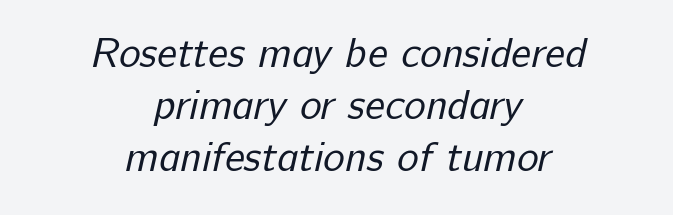
The font family rendered here belongs to the sans-serif group. Decoration check: the copy has no underline. The rendering uses natural spacing where letterforms have individual widths. One-word summary of the alignment: center.
